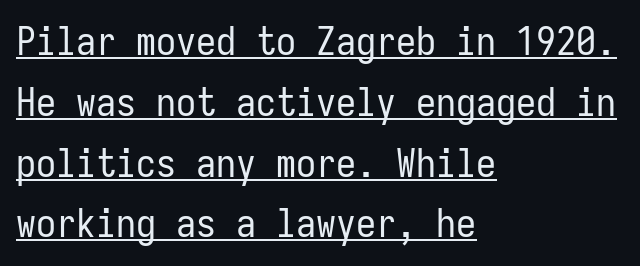
{"serif": "no", "italic": "no", "bold": "no", "weight": "regular", "width": "condensed", "stroke_contrast": "low", "x_height": "medium", "monospaced": "yes", "underline": "yes", "align": "left", "line_spacing": "normal", "line_spacing_ratio": 1.52, "letter_spacing": "normal", "letter_spacing_em": 0.0, "glyph_px": 40}
